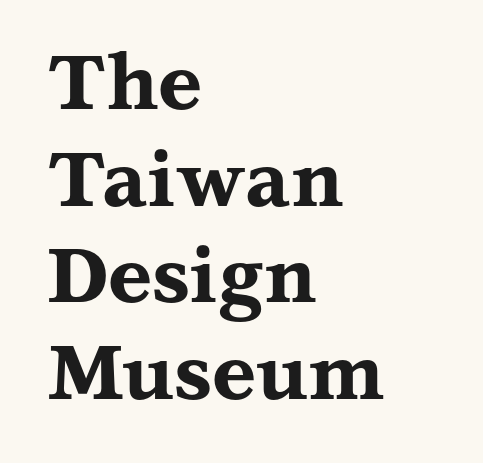
Q: Is the text bold? A: Yes.
Q: Is the text italic (slanted)? A: No, it is upright.
Q: Is the typeface a serif or a sans-serif typeface? A: Serif.
Q: Is the text underlined? A: No.
Q: How is the paragraph aligned? A: Left-aligned.
Q: Is the spacing between letters normal or unusually wide? A: Normal.
Q: Is the spacing between lines tight, normal or loose? A: Normal.
Q: Width (condensed, normal, or wide)? A: Wide.
Q: Stroke contrast? A: Medium.
Q: x-height? A: Medium.
Q: Monospaced? A: No.
